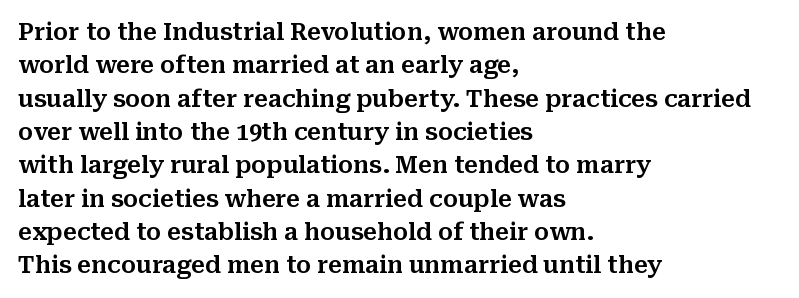
{"italic": "no", "underline": "no", "align": "left", "line_spacing": "normal", "line_spacing_ratio": 1.45, "letter_spacing": "normal", "letter_spacing_em": 0.0, "glyph_px": 23}
